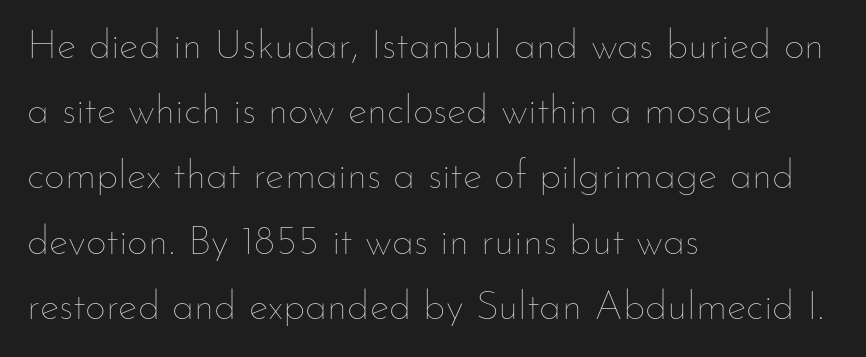
Horizontally, the lines are justified to the leading edge only. The strokes carry an ordinary text weight at most. Default kerning and tracking; the words read as compact shapes. The line-height multiplier appears to be the usual default.
